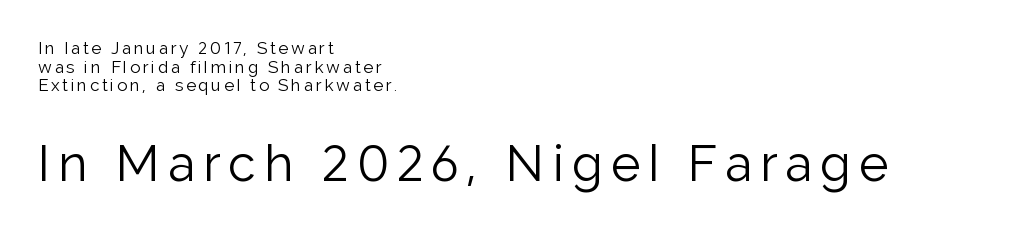
{"serif": "no", "italic": "no", "bold": "no", "weight": "light", "width": "normal", "stroke_contrast": "low", "x_height": "medium", "monospaced": "no", "underline": "no", "align": "left", "line_spacing": "tight", "line_spacing_ratio": 1.09, "larger_block": "second", "size_ratio": 2.94, "glyph_px": 50}
